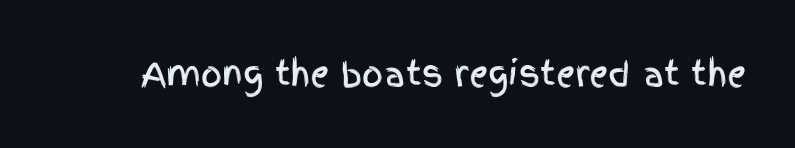
Q: Is the text italic (slanted)? A: No, it is upright.
Q: Is the typeface a serif or a sans-serif typeface? A: Sans-serif.
Q: Is the text underlined? A: No.
Q: Is the spacing between letters normal or unusually wide? A: Normal.
Q: Width (condensed, normal, or wide)? A: Condensed.
Q: x-height? A: Large.
Q: Monospaced? A: No.
